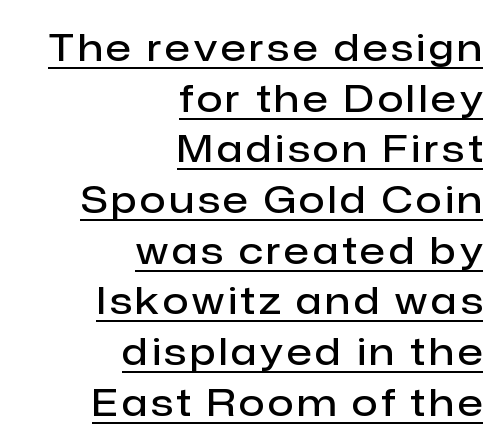
Emphasis by weight is partial: semibold. The passage shown is typed in a proportional face where columns would drift. Line ends are locked; line starts wander. This is the regular roman posture of the typeface. Evenly set lines give the paragraph a standard silhouette. These lines are composed in type without serifs.
